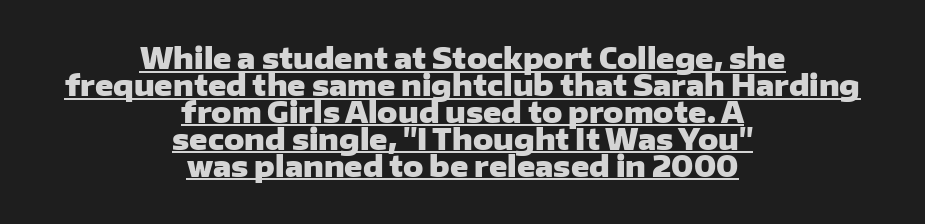
The image shows 28 px heavy, wide sans-serif type, upright; set centered, tight line spacing (0.96x), normal letter spacing, underlined; low stroke contrast and a medium x-height.
